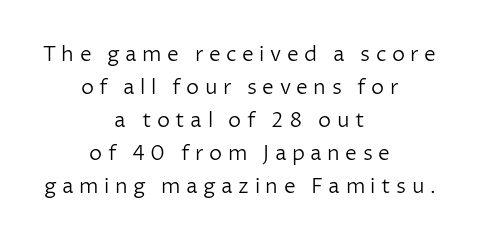
The image shows 21 px text type, upright; set centered, normal line spacing (1.57x), unusually wide letter spacing (+0.26 em), not underlined.
